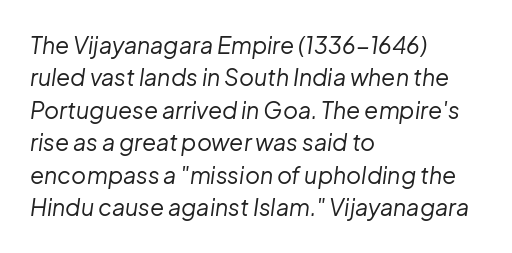
Stems and bowls with no extra thickness — not bold. Descenders hang freely into open space. Standard letterfit; no display-style spreading of the glyphs. Characters are canted at an angle relative to the baseline's perpendicular.
